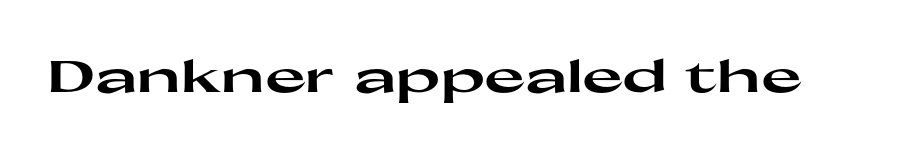
{"serif": "no", "italic": "no", "bold": "yes", "weight": "heavy", "width": "wide", "stroke_contrast": "high", "x_height": "medium", "monospaced": "no", "underline": "no", "letter_spacing": "normal", "letter_spacing_em": 0.0, "glyph_px": 44}
